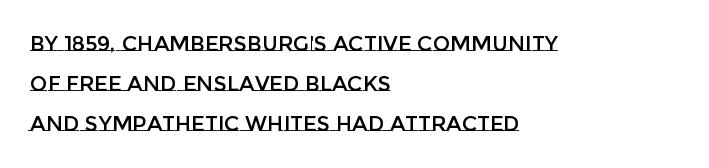
{"italic": "no", "underline": "no", "align": "left", "line_spacing": "loose", "line_spacing_ratio": 1.91, "letter_spacing": "normal", "letter_spacing_em": 0.0, "glyph_px": 21}
